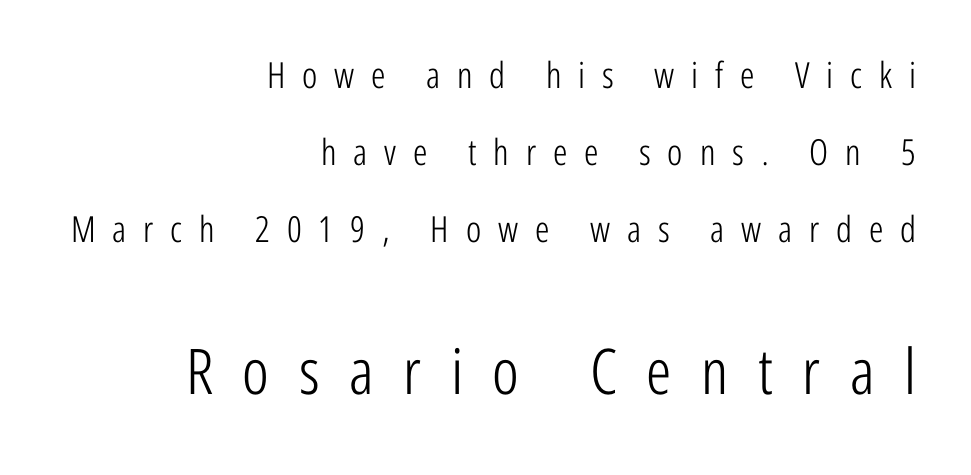
Students, observe: this is what heavily led, spacious text looks like. Unlike italic type, these characters show no tilt at all. Compared with typical body copy, the letter spacing here is much looser. The font sits on the lighter half of the weight spectrum, regular included.
